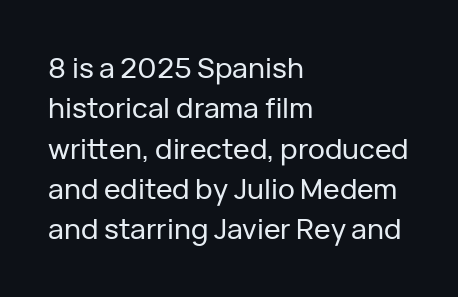
{"serif": "no", "italic": "no", "width": "normal", "stroke_contrast": "low", "x_height": "medium", "monospaced": "no", "underline": "no", "align": "left", "line_spacing": "normal", "line_spacing_ratio": 1.44, "letter_spacing": "normal", "letter_spacing_em": 0.0, "glyph_px": 28}
